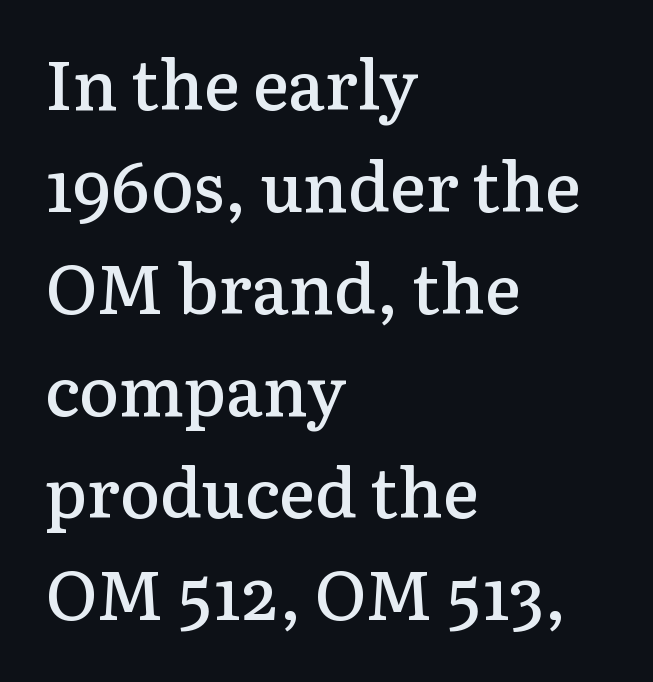
Q: Is the text bold? A: Semi-bold.
Q: Is the text italic (slanted)? A: No, it is upright.
Q: Is the typeface a serif or a sans-serif typeface? A: Serif.
Q: Is the text underlined? A: No.
Q: How is the paragraph aligned? A: Left-aligned.
Q: Is the spacing between letters normal or unusually wide? A: Normal.
Q: Is the spacing between lines tight, normal or loose? A: Normal.
Q: Width (condensed, normal, or wide)? A: Normal.
Q: Stroke contrast? A: Low.
Q: x-height? A: Medium.
Q: Monospaced? A: No.
